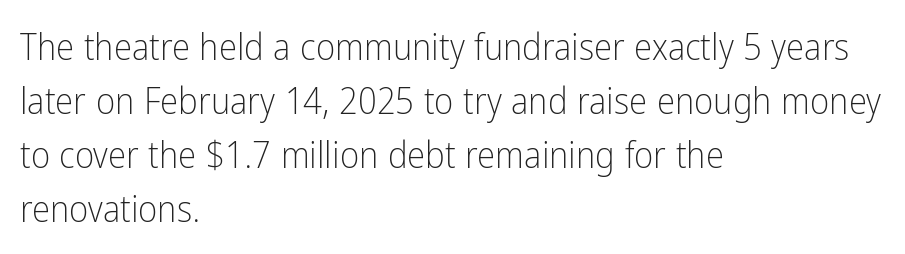
The image shows 37 px light, condensed sans-serif type, upright; set left-aligned, normal line spacing (1.46x), normal letter spacing, not underlined; low stroke contrast and a medium x-height.
